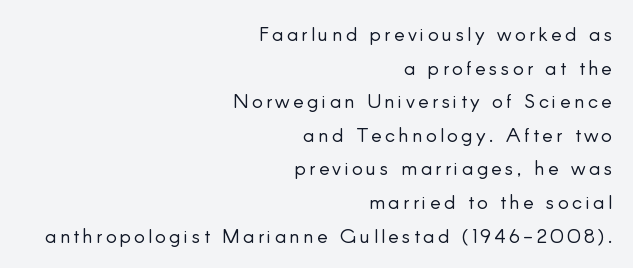
Q: Is the text bold? A: No.
Q: Is the text italic (slanted)? A: No, it is upright.
Q: Is the text underlined? A: No.
Q: How is the paragraph aligned? A: Right-aligned.
Q: Is the spacing between lines tight, normal or loose? A: Normal.
